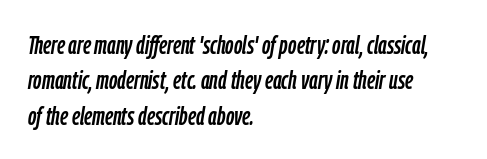
{"italic": "yes", "lean": "right", "slant_degrees": 9, "underline": "no", "align": "left", "line_spacing": "normal", "line_spacing_ratio": 1.36, "letter_spacing": "normal", "letter_spacing_em": 0.0, "glyph_px": 26}
